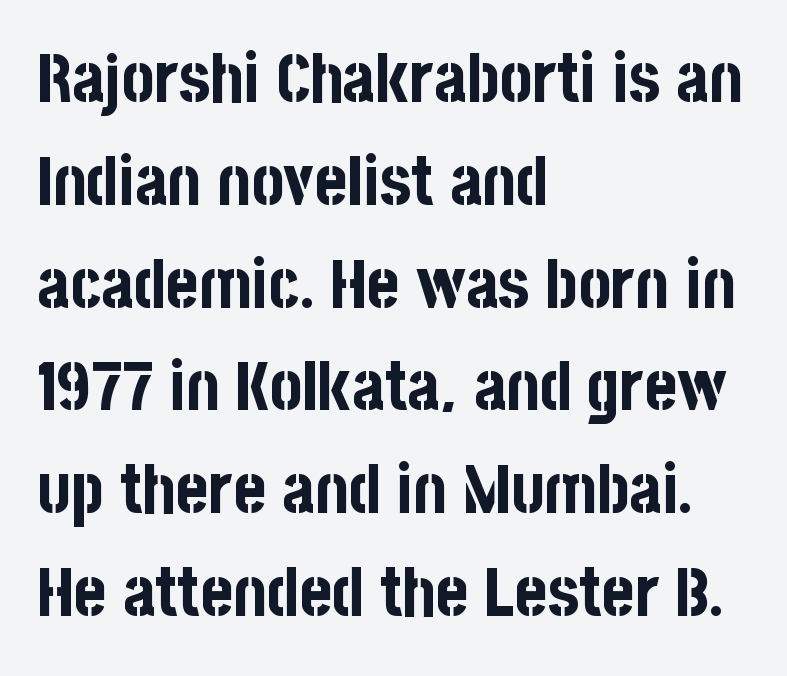
{"serif": "no", "italic": "no", "bold": "yes", "weight": "bold", "width": "condensed", "stroke_contrast": "low", "x_height": "large", "monospaced": "no", "underline": "no", "align": "left", "line_spacing": "normal", "line_spacing_ratio": 1.49, "letter_spacing": "normal", "letter_spacing_em": 0.0, "glyph_px": 69}
